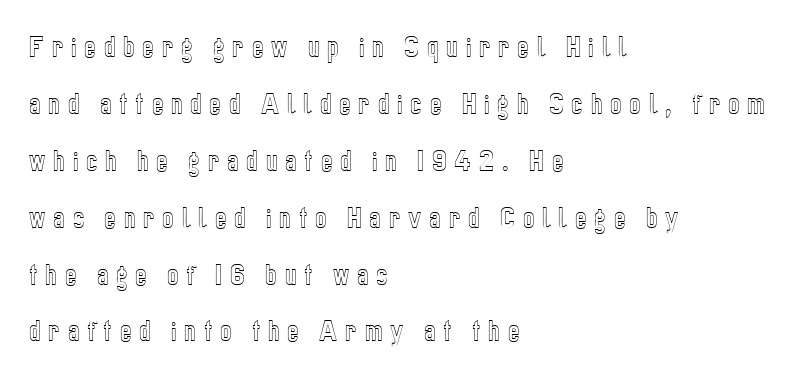
{"italic": "no", "underline": "no", "align": "left", "line_spacing": "loose", "line_spacing_ratio": 2.37, "letter_spacing": "wide", "letter_spacing_em": 0.33, "glyph_px": 24}
